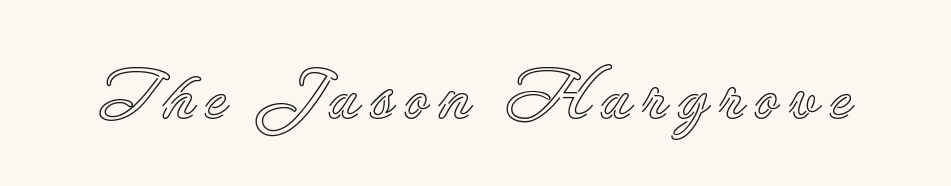
Q: Is the text italic (slanted)? A: Yes.
Q: Is the text underlined? A: No.
Q: Width (condensed, normal, or wide)? A: Normal.
Q: x-height? A: Small.
Q: Monospaced? A: No.
